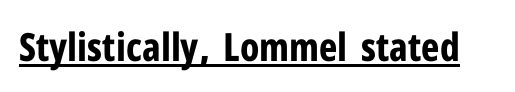
{"serif": "no", "italic": "no", "bold": "yes", "weight": "bold", "width": "condensed", "stroke_contrast": "low", "x_height": "medium", "monospaced": "no", "underline": "yes", "letter_spacing": "normal", "letter_spacing_em": 0.0, "glyph_px": 39}
